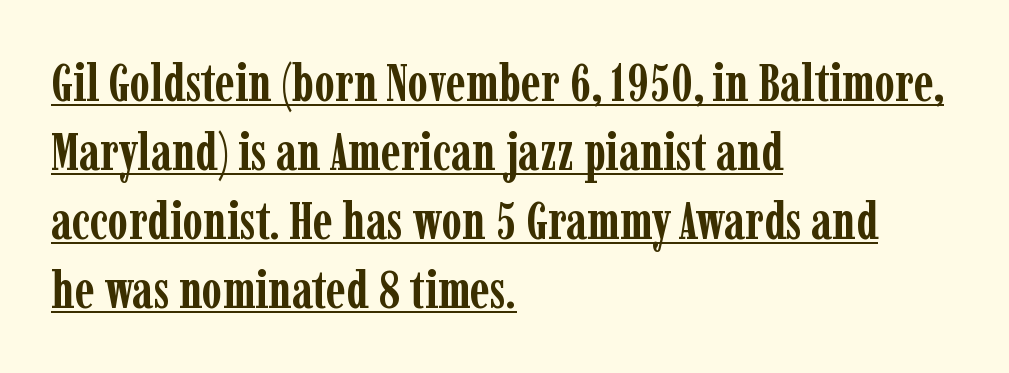
The image shows 52 px semibold, condensed serif type, upright; set left-aligned, normal line spacing (1.33x), normal letter spacing, underlined; low stroke contrast and a medium x-height.
